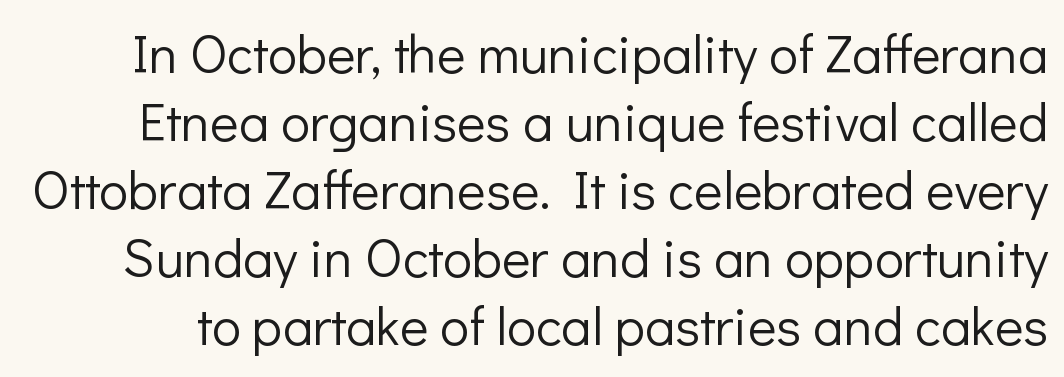
Interline gaps are of average width in this sample. The foot of each line stays bare and open. You can tell it's not italic because the verticals are truly vertical. The face used here is a sans, in the tradition of grotesques and geometrics.
